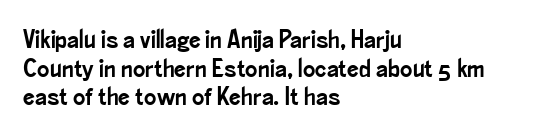
The image shows 26 px text type, upright; set left-aligned, tight line spacing (1.1x), normal letter spacing, not underlined.
